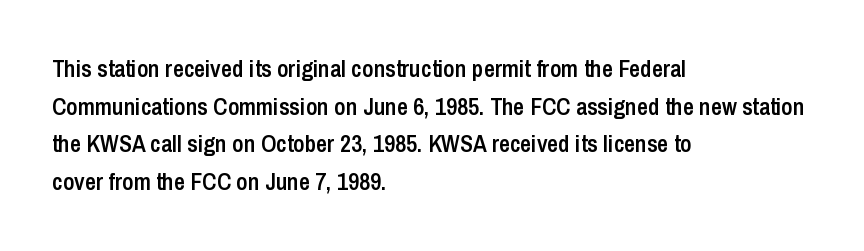
If you drew a ruler down the left edge, every line would touch it. Successive baselines arrive at the customary interval. The passage shown is semibold, sitting just below true bold. Style check: upright.
